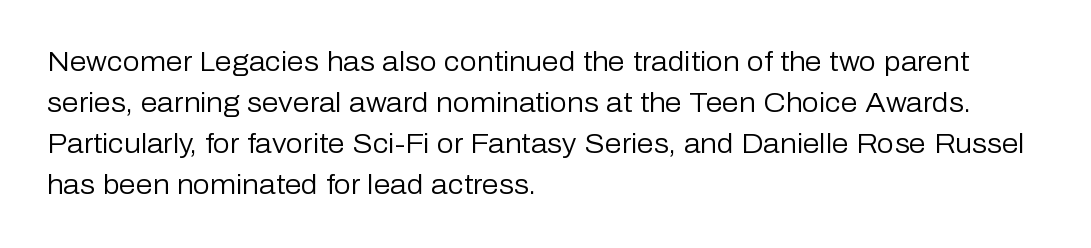
On a weight scale, this lands at 450 or below. The passage shown has conventional tracking throughout. A normal amount of white space separates one row of letters from the next. The rag falls on the right side of this text block.
